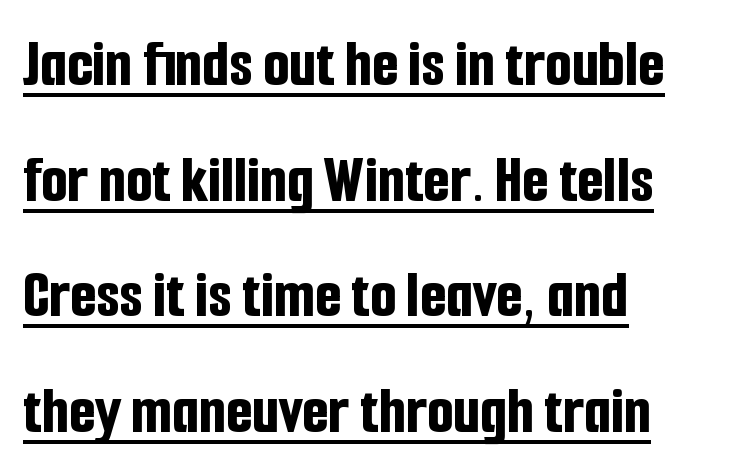
Q: Is the text bold? A: Yes.
Q: Is the text italic (slanted)? A: No, it is upright.
Q: Is the typeface a serif or a sans-serif typeface? A: Sans-serif.
Q: Is the text underlined? A: Yes.
Q: How is the paragraph aligned? A: Left-aligned.
Q: Is the spacing between letters normal or unusually wide? A: Normal.
Q: Is the spacing between lines tight, normal or loose? A: Normal.
Q: Width (condensed, normal, or wide)? A: Condensed.
Q: Stroke contrast? A: Low.
Q: x-height? A: Medium.
Q: Monospaced? A: No.
